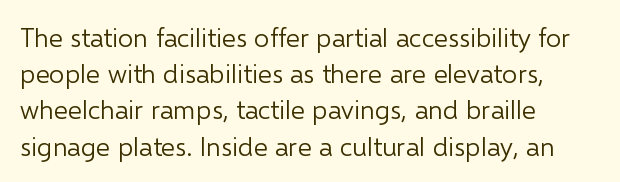
The image shows 27 px text type, upright; set left-aligned, normal line spacing (1.34x), normal letter spacing, not underlined.
